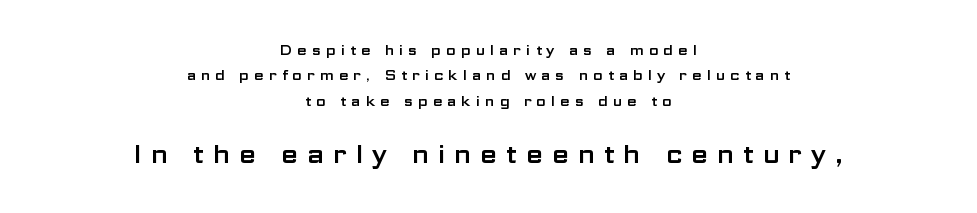
Q: Is the text italic (slanted)? A: No, it is upright.
Q: Is the text underlined? A: No.
Q: How is the paragraph aligned? A: Centered.
Q: Is the spacing between letters normal or unusually wide? A: Unusually wide.
Q: Which block of text is set in a larger size, the first (top) or the second (bottom)? A: The second (bottom) one.
